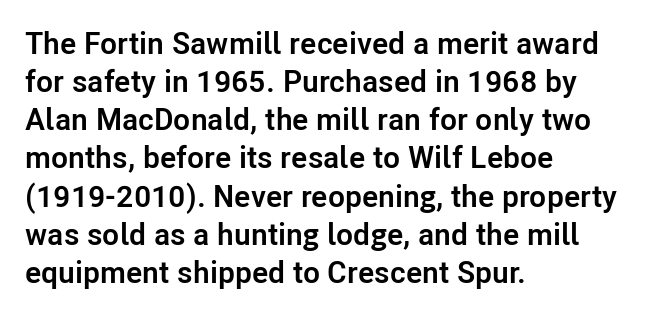
{"serif": "no", "italic": "no", "bold": "yes", "weight": "semibold", "width": "normal", "stroke_contrast": "low", "x_height": "medium", "monospaced": "no", "underline": "no", "align": "left", "line_spacing_ratio": 1.23, "letter_spacing": "normal", "letter_spacing_em": 0.0, "glyph_px": 31}
